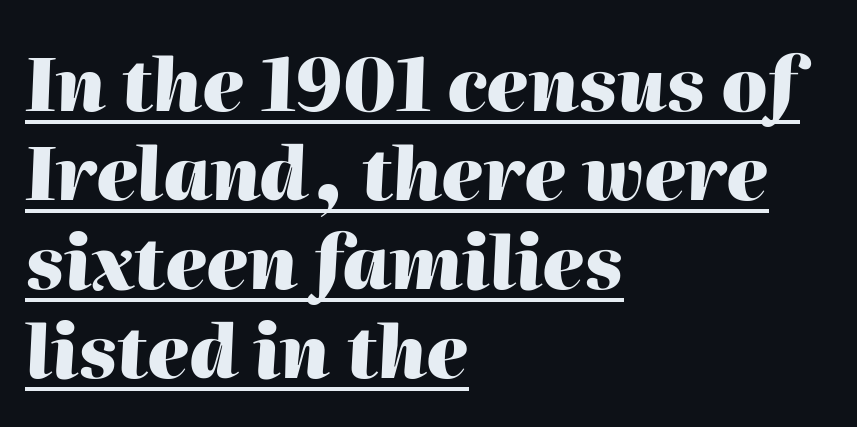
Bold? Absolutely — the strokes are thick and heavy. Every character sits at an angle, as italics do. Each letter keeps its own natural width here, so spacing adapts to shape. Is there an underline? Yes — a line sits under the letters. Notice how the passage keeps a crisp vertical edge on the left only. Glyph-to-glyph distance matches everyday printed text.
